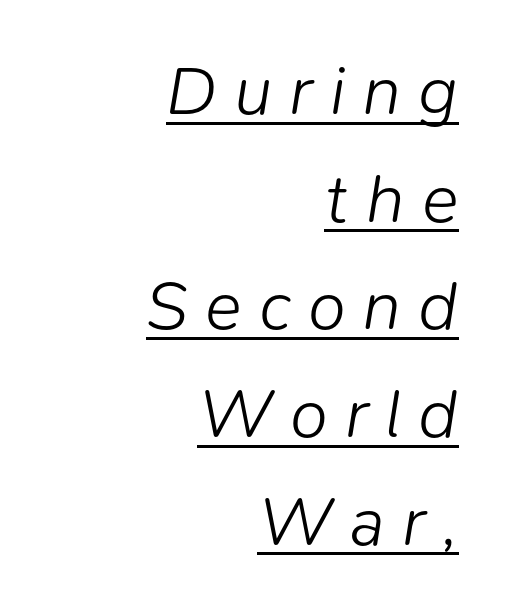
The image shows 69 px light type, italic (leaning right); set right-aligned, normal line spacing (1.56x), unusually wide letter spacing (+0.25 em), underlined; low stroke contrast and a medium x-height.
